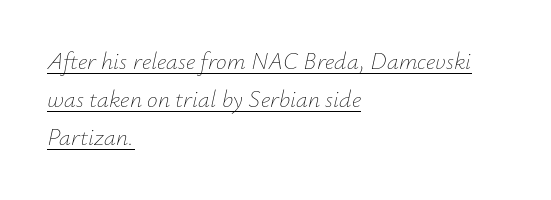
The image shows 24 px text type, italic (leaning right); set left-aligned, normal line spacing (1.59x), normal letter spacing, underlined.
